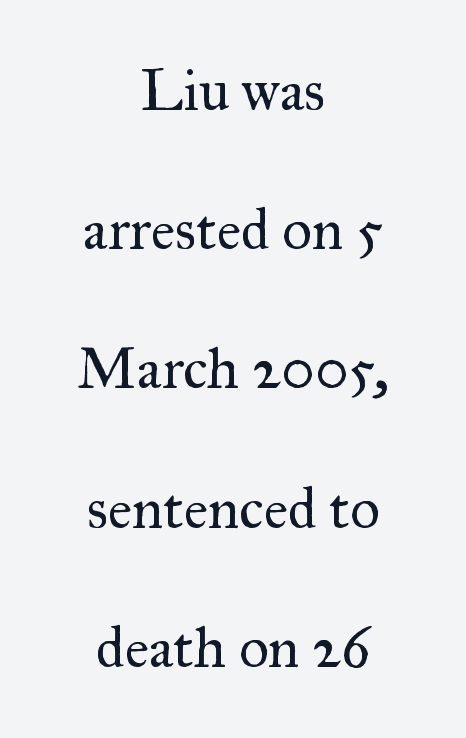
Q: Is the text bold? A: No.
Q: Is the text italic (slanted)? A: No, it is upright.
Q: Is the typeface a serif or a sans-serif typeface? A: Serif.
Q: Is the text underlined? A: No.
Q: How is the paragraph aligned? A: Centered.
Q: Is the spacing between letters normal or unusually wide? A: Normal.
Q: Is the spacing between lines tight, normal or loose? A: Loose.
Q: Width (condensed, normal, or wide)? A: Normal.
Q: Stroke contrast? A: Medium.
Q: x-height? A: Small.
Q: Monospaced? A: No.
